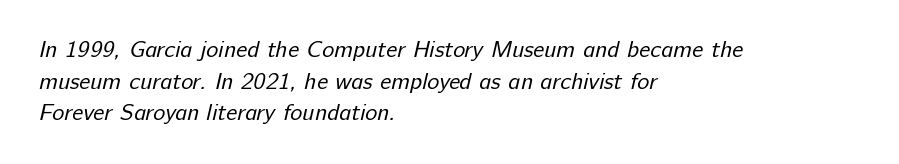
No letter is thick-stroked: the sample isn't bold. If you measured baseline to baseline, you'd find a middling distance. Check the space under the baseline: it is left empty. Where is the straight margin? On the left.
